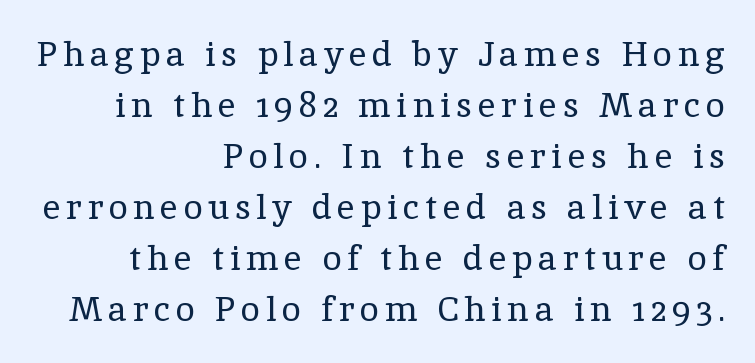
{"serif": "yes", "italic": "no", "bold": "no", "weight": "regular", "width": "normal", "x_height": "medium", "monospaced": "no", "underline": "no", "align": "right", "line_spacing": "normal", "line_spacing_ratio": 1.46, "glyph_px": 35}
